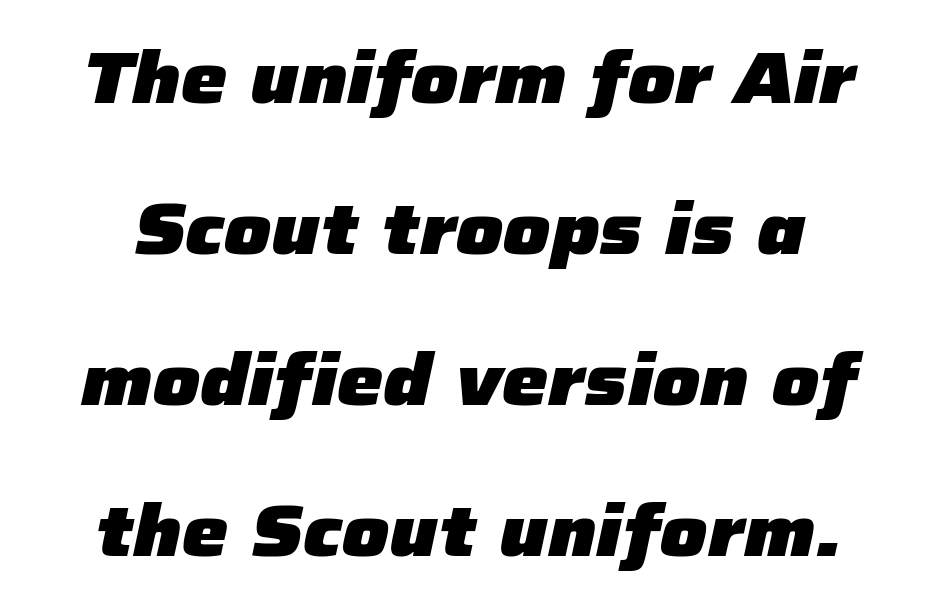
Q: Is the text bold? A: Yes.
Q: Is the text italic (slanted)? A: Yes, it leans right by about 12 degrees.
Q: Is the text underlined? A: No.
Q: How is the paragraph aligned? A: Centered.
Q: Is the spacing between letters normal or unusually wide? A: Normal.
Q: Is the spacing between lines tight, normal or loose? A: Loose.
Q: Width (condensed, normal, or wide)? A: Normal.
Q: Stroke contrast? A: Low.
Q: x-height? A: Medium.
Q: Monospaced? A: No.
